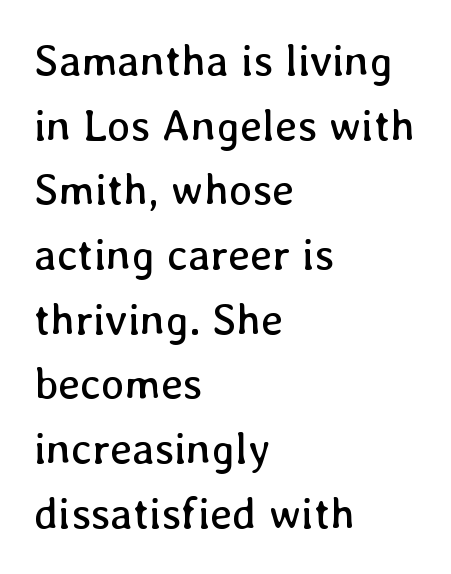
Q: Is the text bold? A: No.
Q: Is the text italic (slanted)? A: No, it is upright.
Q: Is the text underlined? A: No.
Q: How is the paragraph aligned? A: Left-aligned.
Q: Is the spacing between letters normal or unusually wide? A: Normal.
Q: Is the spacing between lines tight, normal or loose? A: Normal.
Q: Width (condensed, normal, or wide)? A: Normal.
Q: Stroke contrast? A: Low.
Q: x-height? A: Medium.
Q: Monospaced? A: No.
